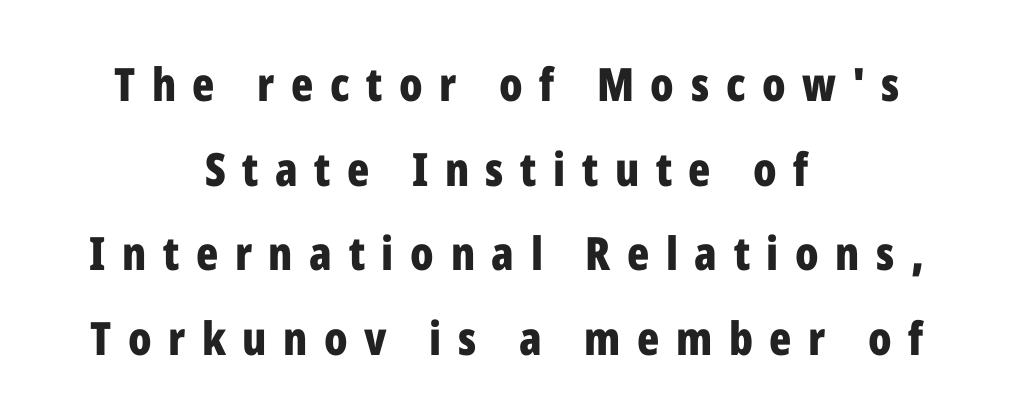
{"serif": "no", "italic": "no", "bold": "yes", "weight": "bold", "width": "condensed", "stroke_contrast": "low", "x_height": "medium", "monospaced": "no", "underline": "no", "align": "center", "line_spacing_ratio": 1.84, "letter_spacing": "wide", "letter_spacing_em": 0.36, "glyph_px": 46}
